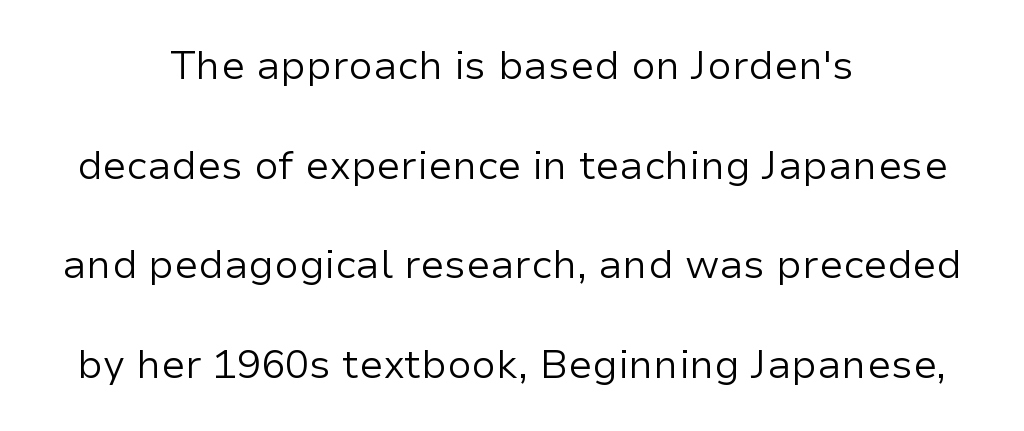
The strokes carry an ordinary text weight at most. Check the space under the baseline: it is left empty. Character widths vary here, with narrow letters taking less room than wide ones. Nope, not italic — everything's standing straight. The rendering keeps characters at their native spacing.
